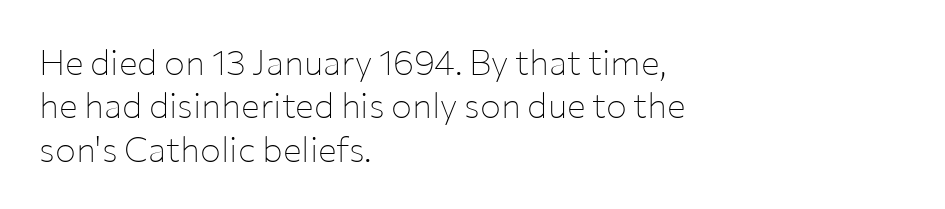
In terms of posture, this sample is upright. Typeset ragged right — the left edge is the straight one. Observe the absence of serifs on each vertical stroke in this sample. The face used here is proportionally spaced, like ordinary book or web type. Only glyphs here, with clear space below each row. Summary of weight: not heavy and not bold.
